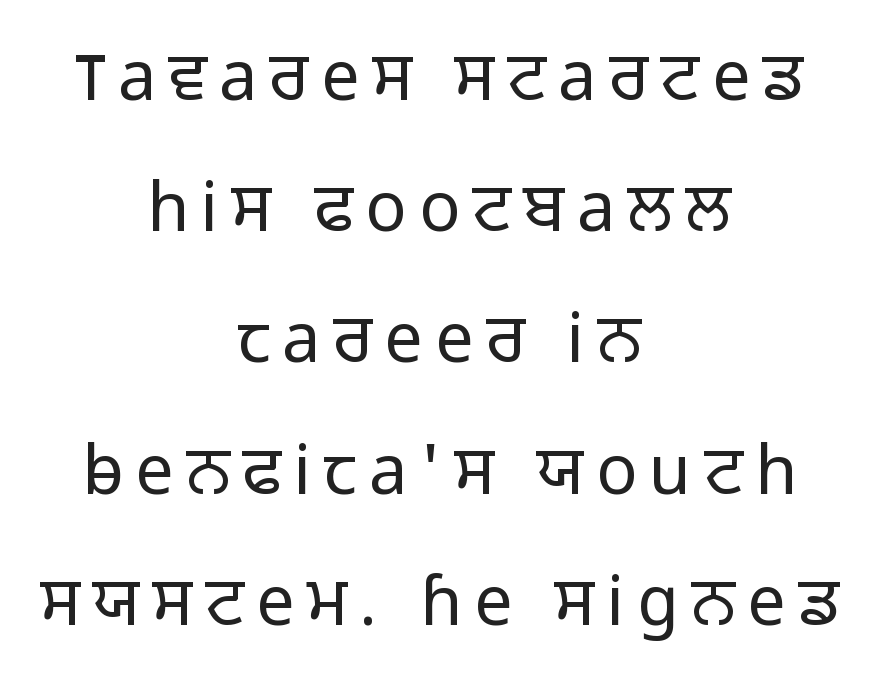
{"serif": "no", "italic": "no", "bold": "no", "weight": "light", "width": "normal", "stroke_contrast": "low", "x_height": "medium", "monospaced": "no", "underline": "no", "align": "center", "line_spacing": "loose", "line_spacing_ratio": 1.93, "glyph_px": 68}
